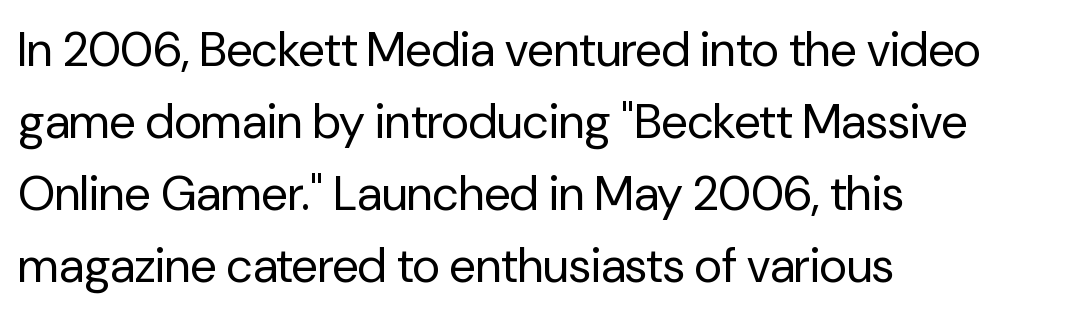
Q: Is the text bold? A: No.
Q: Is the text italic (slanted)? A: No, it is upright.
Q: Is the typeface a serif or a sans-serif typeface? A: Sans-serif.
Q: Is the text underlined? A: No.
Q: How is the paragraph aligned? A: Left-aligned.
Q: Is the spacing between letters normal or unusually wide? A: Normal.
Q: Is the spacing between lines tight, normal or loose? A: Normal.
Q: Width (condensed, normal, or wide)? A: Normal.
Q: Stroke contrast? A: Low.
Q: x-height? A: Medium.
Q: Monospaced? A: No.
